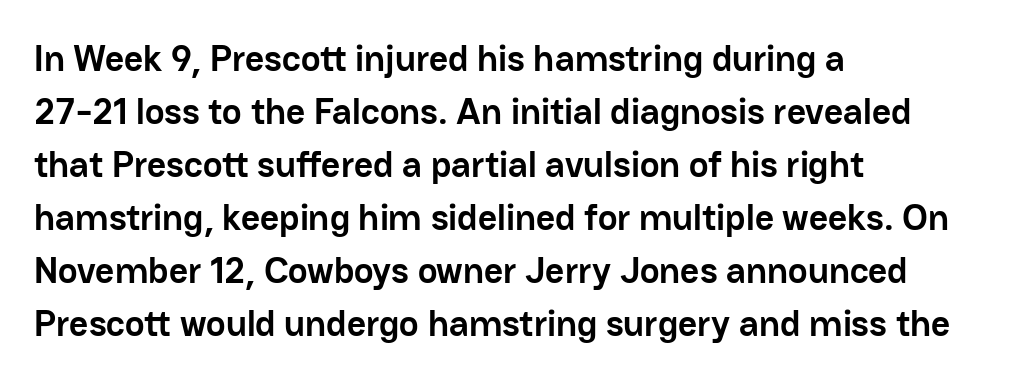
Reading down the column, the eye jumps a familiar distance to each next line. Quick note: underline off. Inter-character spacing is left at the font's built-in metrics. A typesetter would label this face a sans. Note the varied advance widths — an 'i' is clearly narrower than an 'm'.
